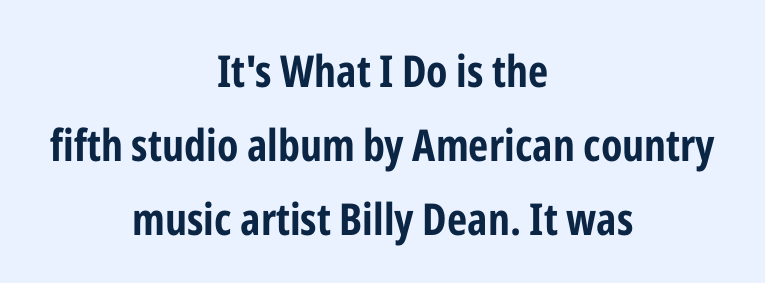
Q: Is the text bold? A: Yes.
Q: Is the text italic (slanted)? A: No, it is upright.
Q: Is the typeface a serif or a sans-serif typeface? A: Sans-serif.
Q: Is the text underlined? A: No.
Q: How is the paragraph aligned? A: Centered.
Q: Is the spacing between letters normal or unusually wide? A: Normal.
Q: Is the spacing between lines tight, normal or loose? A: Normal.
Q: Width (condensed, normal, or wide)? A: Condensed.
Q: Stroke contrast? A: Low.
Q: x-height? A: Medium.
Q: Monospaced? A: No.
